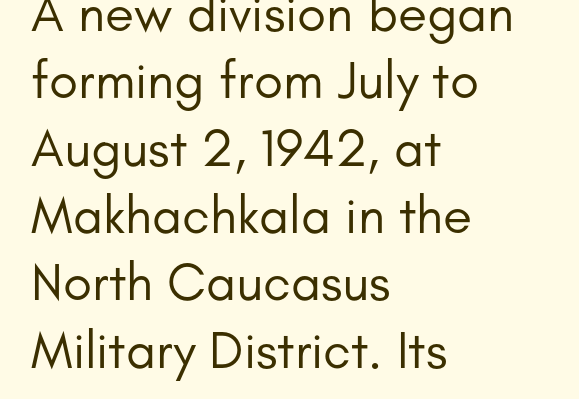
The image shows 53 px regular-weight sans-serif type, upright; set left-aligned, normal line spacing (1.27x), normal letter spacing, not underlined; low stroke contrast and a small x-height.
